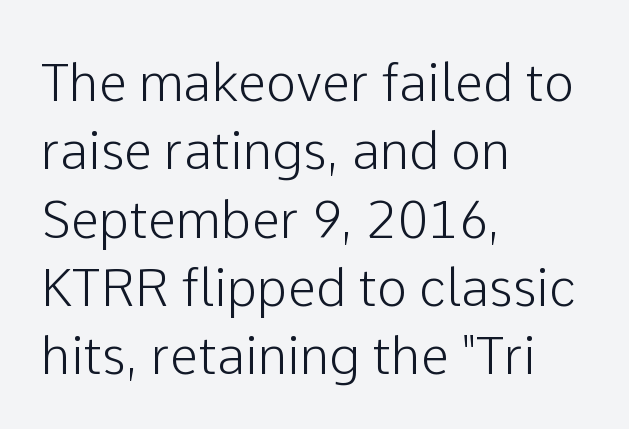
Caption: multi-line text, flush left, ragged right. Is this a fixed-width face? No — the glyphs have proportional, varying widths. Each word holds together tightly as a unit, with standard inter-letter gaps. Each letter's strokes conclude bluntly, with no projecting serifs. This is roman type, the default non-slanted kind.
